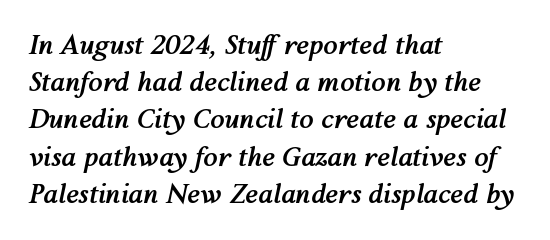
Summary of vertical rhythm: regular, with standard interline spacing. This rendering uses left alignment, leaving the right contour irregular. Compared with ordinary roman type, these characters are visibly tilted. Between one letter and the next there's only the usual sliver of space. Stroke thickness is high; the sample reads as a true bold. The words here are not underlined.
